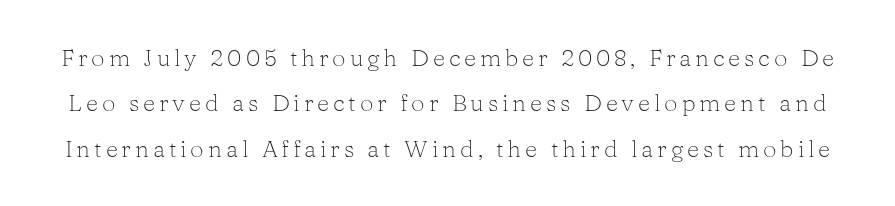
{"italic": "no", "bold": "no", "underline": "no", "line_spacing_ratio": 1.89, "glyph_px": 24}
